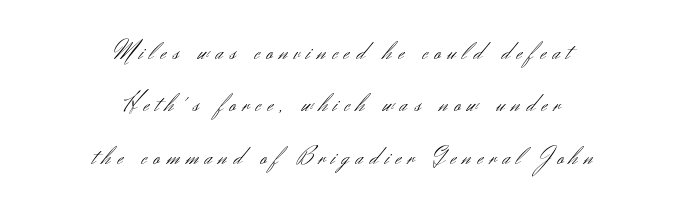
{"bold": "no", "underline": "no", "align": "center", "line_spacing": "loose", "line_spacing_ratio": 2.1, "letter_spacing": "wide", "letter_spacing_em": 0.27, "glyph_px": 25}
